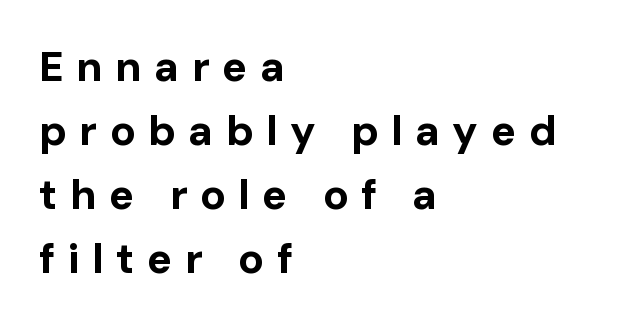
{"serif": "no", "italic": "no", "bold": "yes", "weight": "bold", "width": "normal", "stroke_contrast": "low", "x_height": "medium", "monospaced": "no", "underline": "no", "align": "left", "line_spacing": "normal", "line_spacing_ratio": 1.52, "letter_spacing": "wide", "letter_spacing_em": 0.3, "glyph_px": 42}
